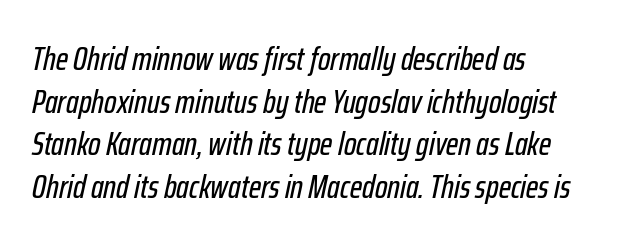
Q: Is the text italic (slanted)? A: Yes, it leans right by about 12 degrees.
Q: Is the text underlined? A: No.
Q: How is the paragraph aligned? A: Left-aligned.
Q: Is the spacing between letters normal or unusually wide? A: Normal.
Q: Is the spacing between lines tight, normal or loose? A: Normal.
Q: Width (condensed, normal, or wide)? A: Condensed.
Q: Stroke contrast? A: Low.
Q: x-height? A: Medium.
Q: Monospaced? A: No.
